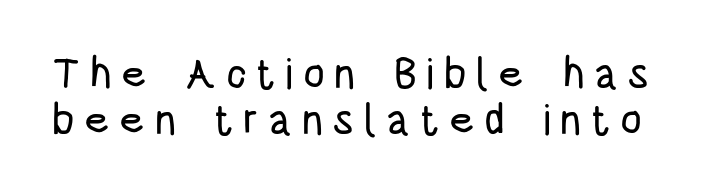
The image shows 43 px condensed sans-serif type, upright; set tight line spacing (1.07x), unusually wide letter spacing (+0.22 em), not underlined; low stroke contrast and a large x-height.
